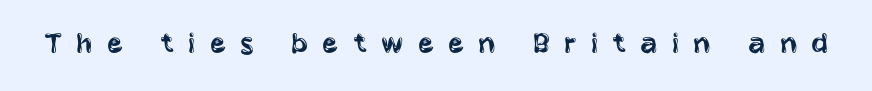
Someone cranked the tracking dial way up on this one. Weight: not bold — regular or lighter. If you drew a line through each stem, it would be perfectly vertical. A typesetter would call this proportional, since set widths differ per character.
